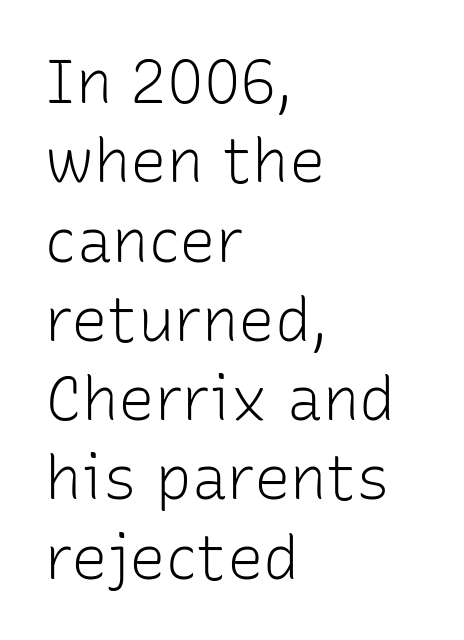
The image shows 61 px light sans-serif type, upright; set left-aligned, normal line spacing (1.3x), normal letter spacing, not underlined; low stroke contrast and a medium x-height.
